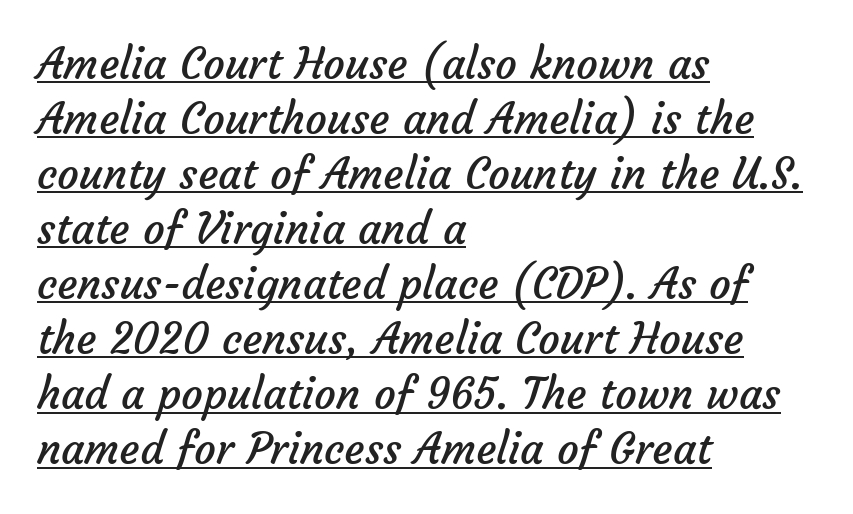
Q: Is the text bold? A: No.
Q: Is the typeface a serif or a sans-serif typeface? A: Sans-serif.
Q: Is the text underlined? A: Yes.
Q: How is the paragraph aligned? A: Left-aligned.
Q: Is the spacing between letters normal or unusually wide? A: Normal.
Q: Is the spacing between lines tight, normal or loose? A: Normal.
Q: Width (condensed, normal, or wide)? A: Normal.
Q: Stroke contrast? A: Low.
Q: x-height? A: Medium.
Q: Monospaced? A: No.
